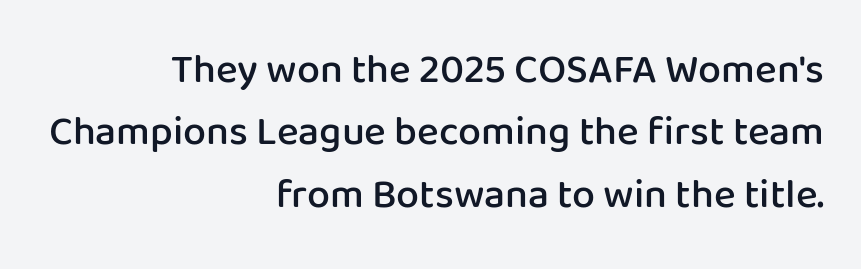
Q: Is the text bold? A: Semi-bold.
Q: Is the text italic (slanted)? A: No, it is upright.
Q: Is the typeface a serif or a sans-serif typeface? A: Sans-serif.
Q: Is the text underlined? A: No.
Q: How is the paragraph aligned? A: Right-aligned.
Q: Is the spacing between letters normal or unusually wide? A: Normal.
Q: Is the spacing between lines tight, normal or loose? A: Normal.
Q: Width (condensed, normal, or wide)? A: Normal.
Q: Stroke contrast? A: Low.
Q: x-height? A: Medium.
Q: Monospaced? A: No.
